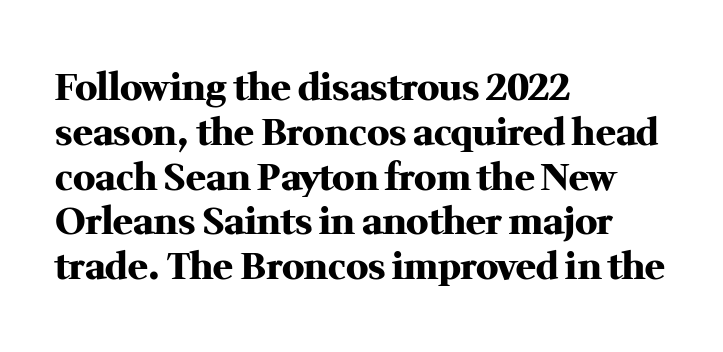
Q: Is the text bold? A: Yes.
Q: Is the text italic (slanted)? A: No, it is upright.
Q: Is the typeface a serif or a sans-serif typeface? A: Serif.
Q: Is the text underlined? A: No.
Q: How is the paragraph aligned? A: Left-aligned.
Q: Is the spacing between letters normal or unusually wide? A: Normal.
Q: Width (condensed, normal, or wide)? A: Normal.
Q: Stroke contrast? A: Medium.
Q: x-height? A: Medium.
Q: Monospaced? A: No.
